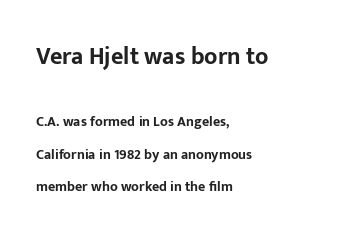
There is no visible air inserted between adjacent glyphs. Visually, the top section dominates because its glyphs are scaled up. The strokes are fattened all the way to bold. The baseline area is clear. Horizontal alignment here is leftward, the default for most running prose. The letters stand upright; this is a roman face.
